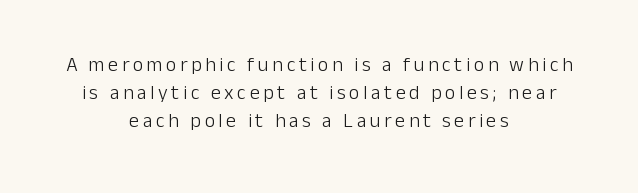
{"italic": "no", "bold": "no", "underline": "no", "align": "center", "line_spacing": "normal", "line_spacing_ratio": 1.41, "glyph_px": 20}
